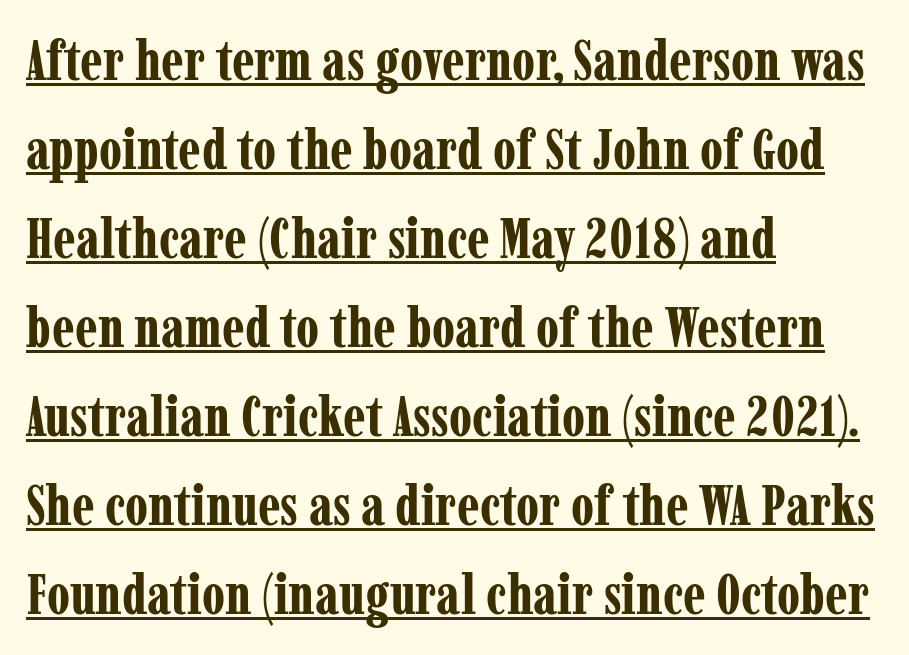
The image shows 56 px bold, condensed serif type, upright; set left-aligned, normal line spacing (1.59x), normal letter spacing, underlined; low stroke contrast and a medium x-height.
